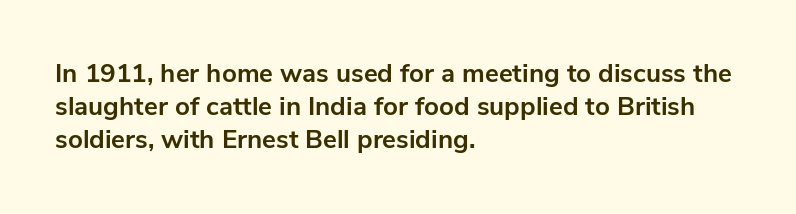
The image shows 26 px bold type, upright; set left-aligned, normal line spacing (1.27x), normal letter spacing, not underlined.
